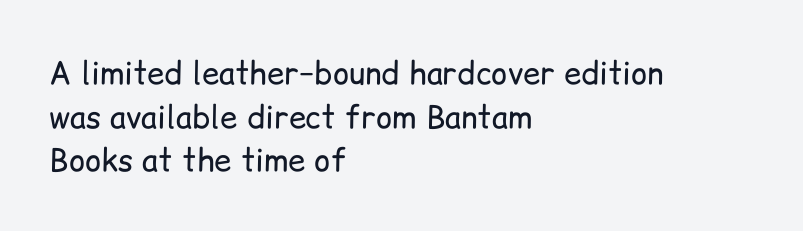
You can tell from the bare stems that sans-serif type was used. Think standard paragraph weight, or any step lighter than that. Spacing between characters is what you'd get straight out of the box. Check the space under the baseline: it is left empty.
